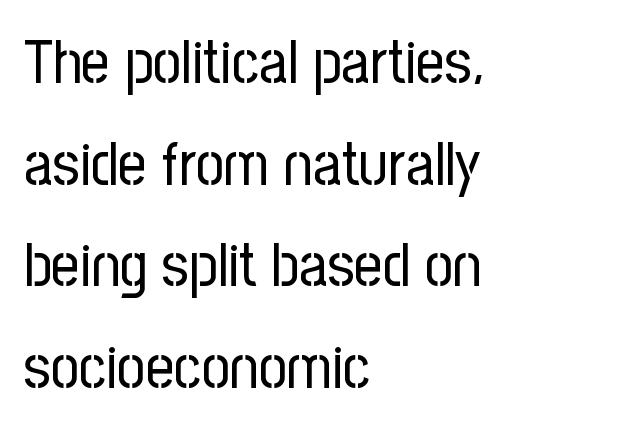
One glance says typical: line gaps are just what's usual. The ragged edge is on the right, which tells us the setting is flush left. The rendering keeps characters at their native spacing. A roman cut, with each character standing at attention. Varying glyph widths throughout — classic text-font behaviour. Weight: not bold — regular or lighter.
